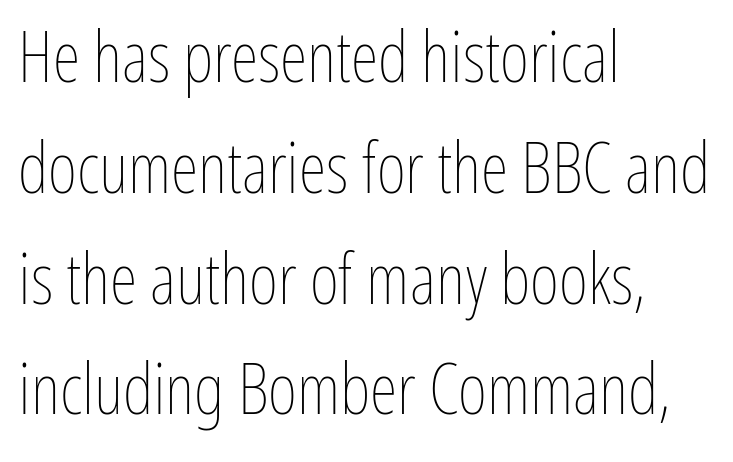
Q: Is the text bold? A: No.
Q: Is the text italic (slanted)? A: No, it is upright.
Q: Is the text underlined? A: No.
Q: How is the paragraph aligned? A: Left-aligned.
Q: Is the spacing between letters normal or unusually wide? A: Normal.
Q: Is the spacing between lines tight, normal or loose? A: Normal.
Q: Width (condensed, normal, or wide)? A: Condensed.
Q: Stroke contrast? A: Low.
Q: x-height? A: Medium.
Q: Monospaced? A: No.
